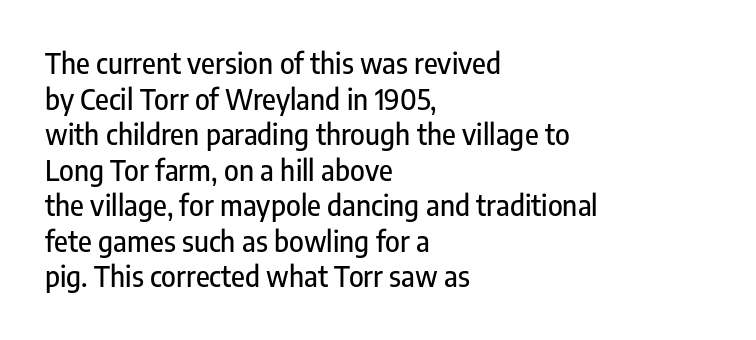
Q: Is the text italic (slanted)? A: No, it is upright.
Q: Is the typeface a serif or a sans-serif typeface? A: Sans-serif.
Q: Is the text underlined? A: No.
Q: How is the paragraph aligned? A: Left-aligned.
Q: Is the spacing between letters normal or unusually wide? A: Normal.
Q: Is the spacing between lines tight, normal or loose? A: Normal.
Q: Width (condensed, normal, or wide)? A: Condensed.
Q: Stroke contrast? A: Low.
Q: x-height? A: Medium.
Q: Monospaced? A: No.
